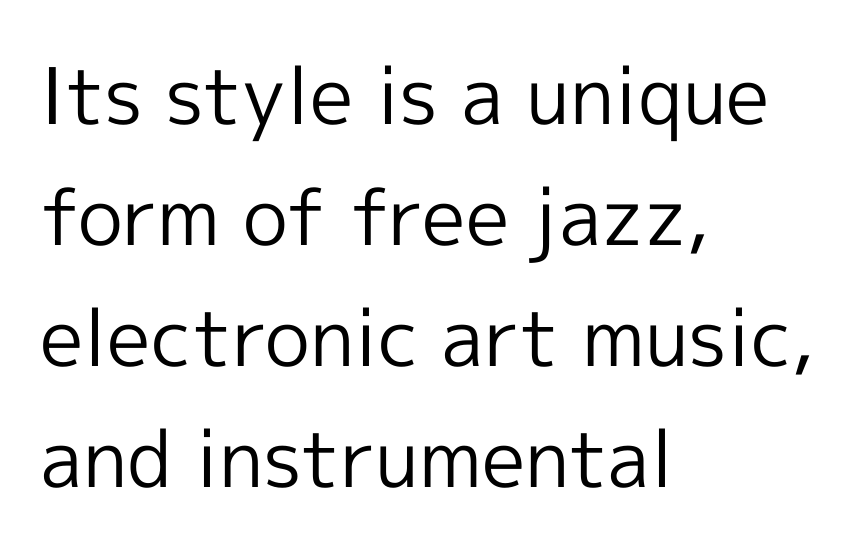
Q: Is the text bold? A: No.
Q: Is the text italic (slanted)? A: No, it is upright.
Q: Is the typeface a serif or a sans-serif typeface? A: Sans-serif.
Q: Is the text underlined? A: No.
Q: How is the paragraph aligned? A: Left-aligned.
Q: Is the spacing between letters normal or unusually wide? A: Normal.
Q: Is the spacing between lines tight, normal or loose? A: Normal.
Q: Width (condensed, normal, or wide)? A: Normal.
Q: x-height? A: Medium.
Q: Monospaced? A: No.
